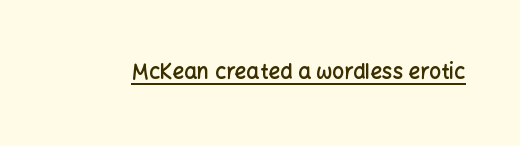
Q: Is the text bold? A: Semi-bold.
Q: Is the text italic (slanted)? A: No, it is upright.
Q: Is the text underlined? A: Yes.
Q: Is the spacing between letters normal or unusually wide? A: Normal.
